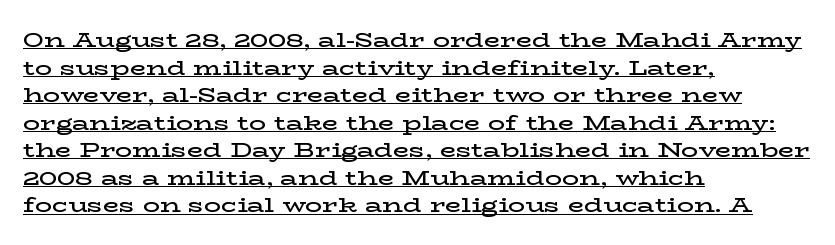
{"italic": "no", "bold": "semi", "underline": "yes", "align": "left", "line_spacing": "normal", "line_spacing_ratio": 1.31, "letter_spacing": "normal", "letter_spacing_em": 0.0, "glyph_px": 21}
